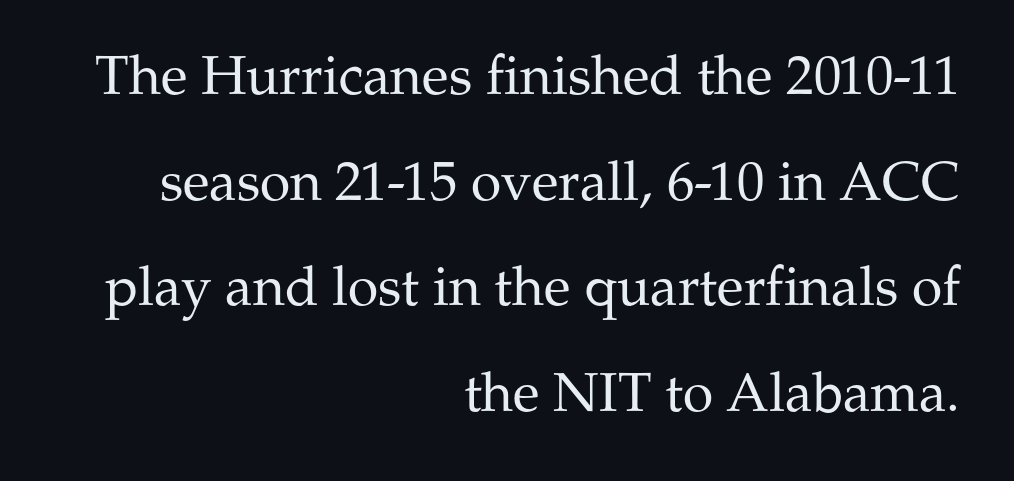
The image shows 55 px regular-weight serif type, upright; set right-aligned, loose line spacing (1.92x), normal letter spacing, not underlined; medium stroke contrast and a medium x-height.
